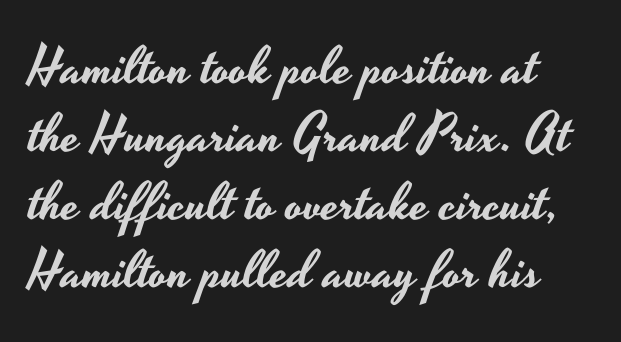
The image shows 53 px wide sans-serif type; set normal line spacing (1.28x), normal letter spacing, not underlined; low stroke contrast and a small x-height.
